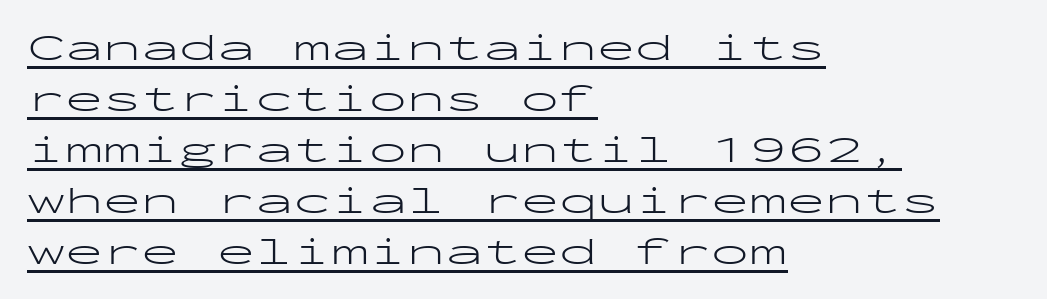
{"serif": "no", "italic": "no", "bold": "no", "weight": "light", "width": "wide", "stroke_contrast": "low", "x_height": "medium", "monospaced": "yes", "underline": "yes", "align": "left", "line_spacing": "normal", "line_spacing_ratio": 1.34, "letter_spacing": "normal", "letter_spacing_em": 0.0, "glyph_px": 38}
